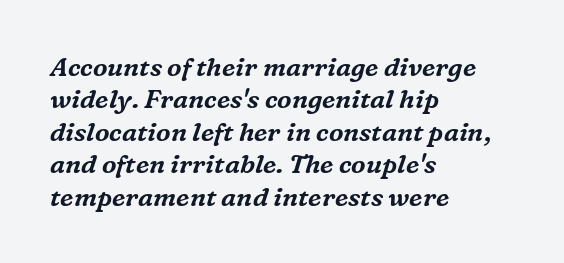
The string is rendered with underlining switched off. Line spacing here is normal. There is no visible air inserted between adjacent glyphs. There's an unmistakable incline to the writing here. These lines stack with their left ends in a neat column.
